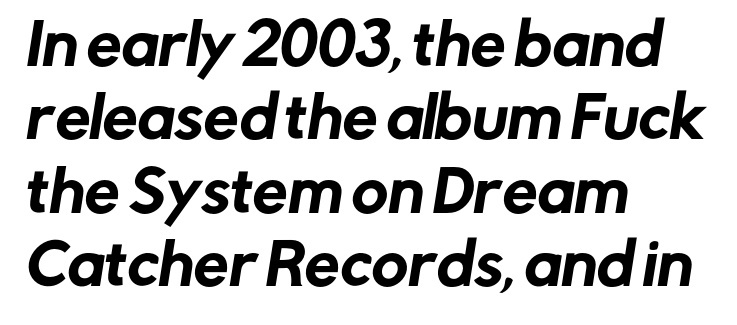
{"serif": "no", "width": "normal", "stroke_contrast": "low", "x_height": "medium", "monospaced": "no", "underline": "no", "align": "left", "line_spacing": "normal", "line_spacing_ratio": 1.31, "letter_spacing": "normal", "letter_spacing_em": 0.0, "glyph_px": 56}
